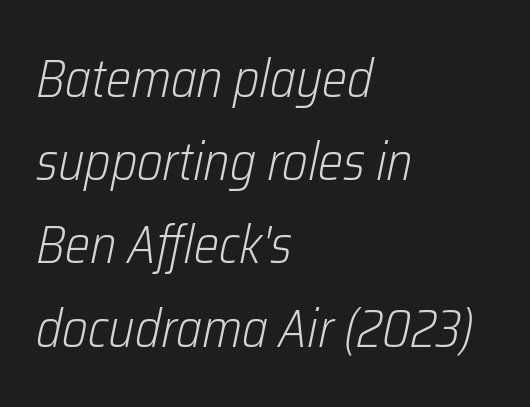
The area under the type is left untouched. Summary of weight: not heavy and not bold. Vertical spacing — default. No extra tracking has been applied to these lines.
